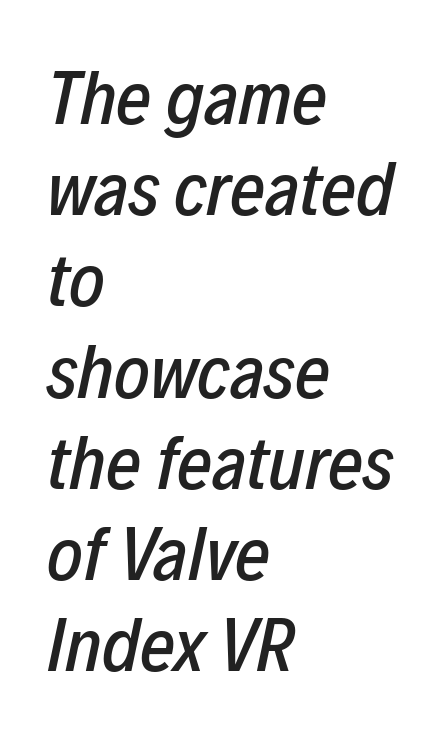
{"italic": "yes", "lean": "right", "slant_degrees": 12, "width": "condensed", "stroke_contrast": "low", "x_height": "medium", "monospaced": "no", "underline": "no", "align": "left", "line_spacing_ratio": 1.2, "letter_spacing": "normal", "letter_spacing_em": 0.0, "glyph_px": 76}
